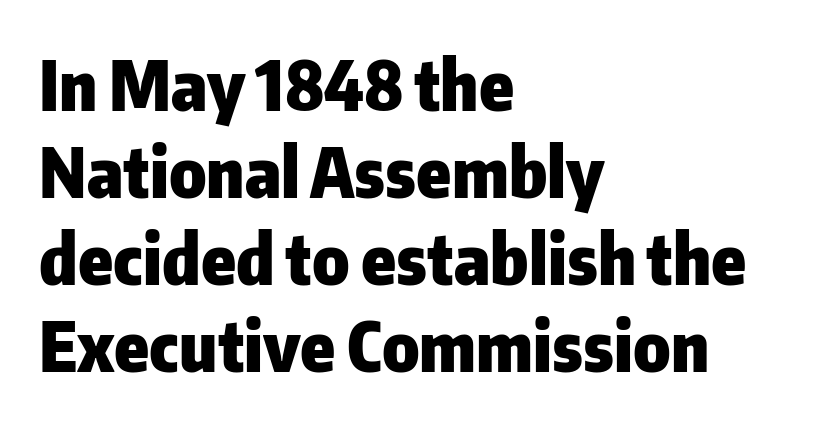
The image shows 69 px heavy sans-serif type, upright; set left-aligned, normal line spacing (1.26x), normal letter spacing, not underlined; low stroke contrast and a medium x-height.
